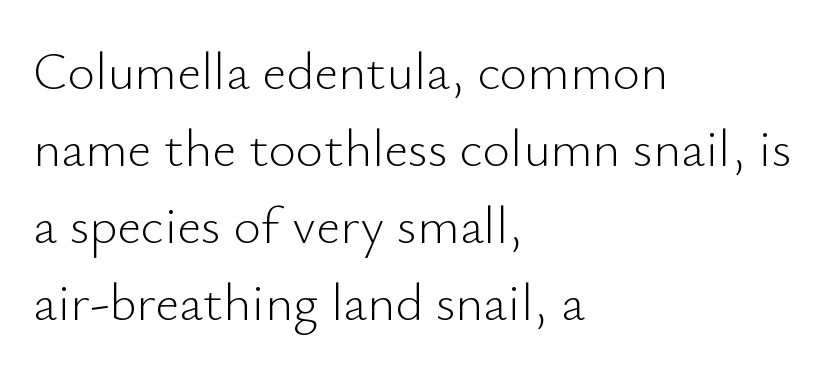
{"serif": "no", "italic": "no", "bold": "no", "weight": "light", "width": "normal", "stroke_contrast": "low", "x_height": "small", "monospaced": "no", "underline": "no", "align": "left", "line_spacing": "normal", "line_spacing_ratio": 1.45, "letter_spacing": "normal", "letter_spacing_em": 0.0, "glyph_px": 53}
